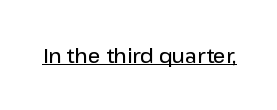
The image shows 20 px text type, upright; set normal letter spacing, underlined.
